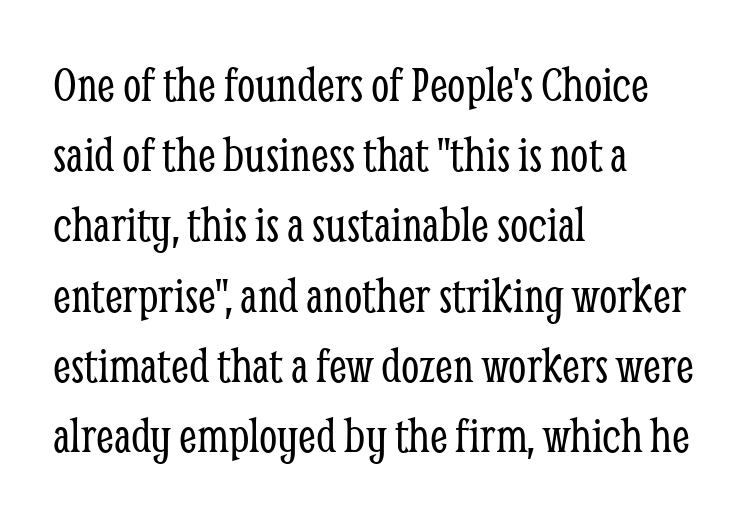
The image shows 52 px light, condensed serif type, upright; set left-aligned, normal line spacing (1.35x), normal letter spacing, not underlined; low stroke contrast and a medium x-height.
